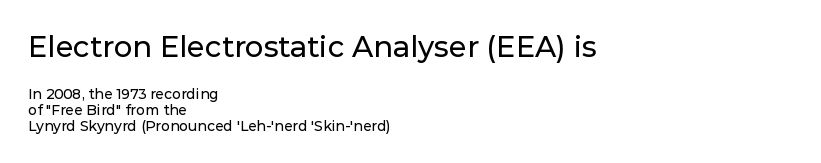
{"serif": "no", "italic": "no", "width": "normal", "stroke_contrast": "low", "x_height": "medium", "monospaced": "no", "underline": "no", "align": "left", "line_spacing": "tight", "line_spacing_ratio": 1.15, "letter_spacing": "normal", "letter_spacing_em": 0.0, "larger_block": "first", "size_ratio": 2.07, "glyph_px": 29}
